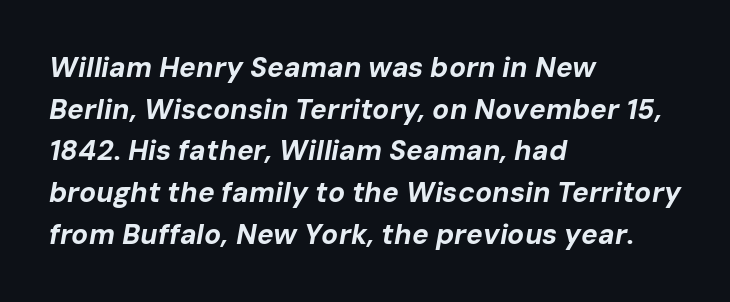
{"italic": "yes", "lean": "right", "slant_degrees": 10, "bold": "yes", "weight": "bold", "width": "normal", "stroke_contrast": "low", "x_height": "medium", "monospaced": "no", "underline": "no", "align": "left", "line_spacing": "normal", "line_spacing_ratio": 1.49, "letter_spacing": "normal", "letter_spacing_em": 0.0, "glyph_px": 28}
